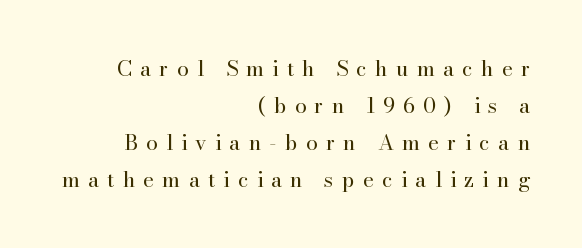
{"italic": "no", "bold": "no", "underline": "no", "align": "right", "line_spacing_ratio": 1.76, "letter_spacing": "wide", "letter_spacing_em": 0.39, "glyph_px": 21}
